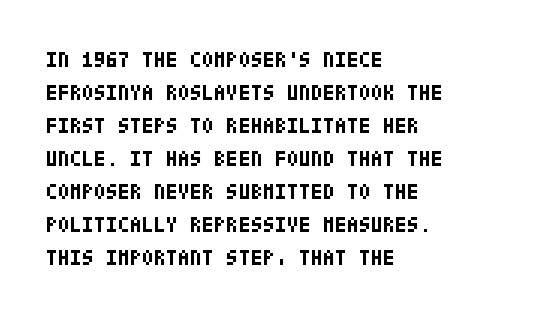
{"italic": "no", "bold": "yes", "underline": "no", "align": "left", "line_spacing": "normal", "line_spacing_ratio": 1.5, "letter_spacing": "normal", "letter_spacing_em": 0.0, "glyph_px": 22}
